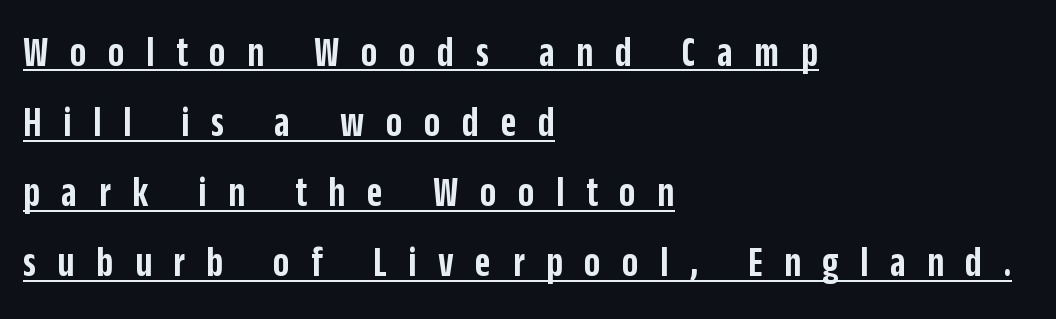
The image shows 43 px semibold, condensed sans-serif type, upright; set left-aligned, normal line spacing (1.63x), unusually wide letter spacing (+0.5 em), underlined; low stroke contrast and a large x-height.
